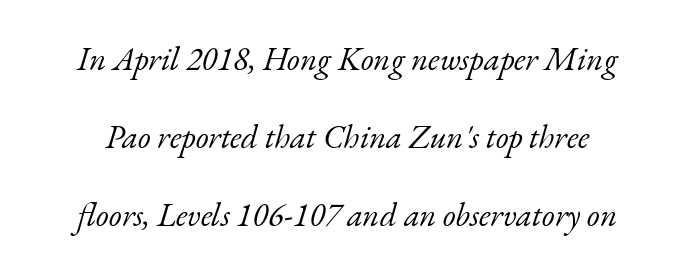
{"serif": "yes", "italic": "yes", "lean": "right", "slant_degrees": 17, "bold": "no", "weight": "light", "width": "normal", "stroke_contrast": "low", "x_height": "small", "monospaced": "no", "underline": "no", "line_spacing": "loose", "line_spacing_ratio": 2.37, "letter_spacing": "normal", "letter_spacing_em": 0.0, "glyph_px": 33}
